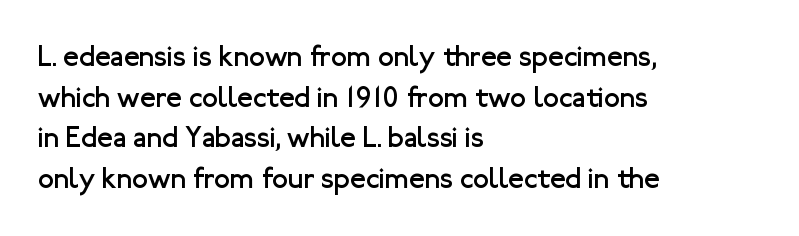
The image shows 29 px regular-weight sans-serif type, upright; set left-aligned, normal line spacing (1.4x), normal letter spacing, not underlined; low stroke contrast and a medium x-height.
